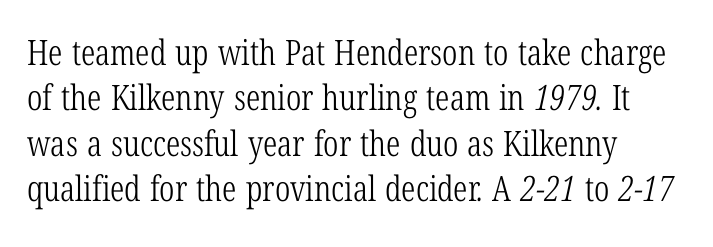
{"serif": "yes", "bold": "no", "weight": "light", "width": "condensed", "stroke_contrast": "low", "x_height": "medium", "monospaced": "no", "underline": "no", "align": "left", "line_spacing": "normal", "line_spacing_ratio": 1.3, "letter_spacing": "normal", "letter_spacing_em": 0.0, "glyph_px": 35}
